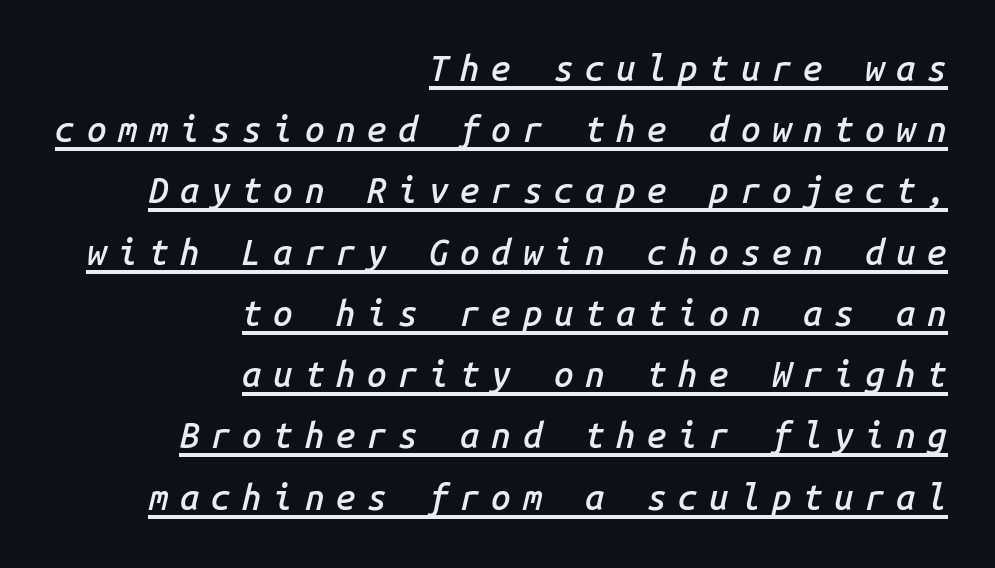
The ragged edge is on the left, which tells us the setting is flush right. In terms of weight, the rendering is demibold, just under bold. The rendering uses typewriter-style spacing with identical character cells. Glyph-to-glyph distance is far greater than everyday printed text. This sample carries an underscore along the baseline area.
